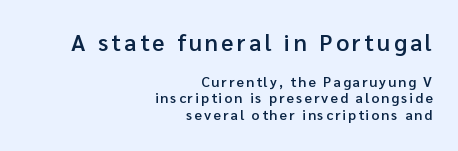
Q: Is the text bold? A: Semi-bold.
Q: Is the text italic (slanted)? A: No, it is upright.
Q: Is the text underlined? A: No.
Q: How is the paragraph aligned? A: Right-aligned.
Q: Which block of text is set in a larger size, the first (top) or the second (bottom)? A: The first (top) one.
